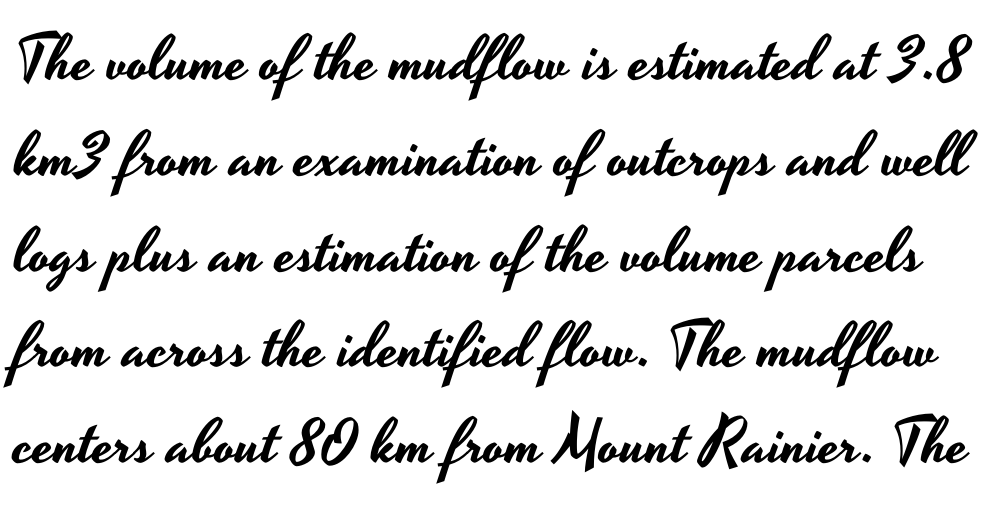
Q: Is the text italic (slanted)? A: Yes.
Q: Is the typeface a serif or a sans-serif typeface? A: Sans-serif.
Q: Is the text underlined? A: No.
Q: Is the spacing between letters normal or unusually wide? A: Normal.
Q: Is the spacing between lines tight, normal or loose? A: Normal.
Q: Width (condensed, normal, or wide)? A: Wide.
Q: Stroke contrast? A: Low.
Q: x-height? A: Small.
Q: Monospaced? A: No.
